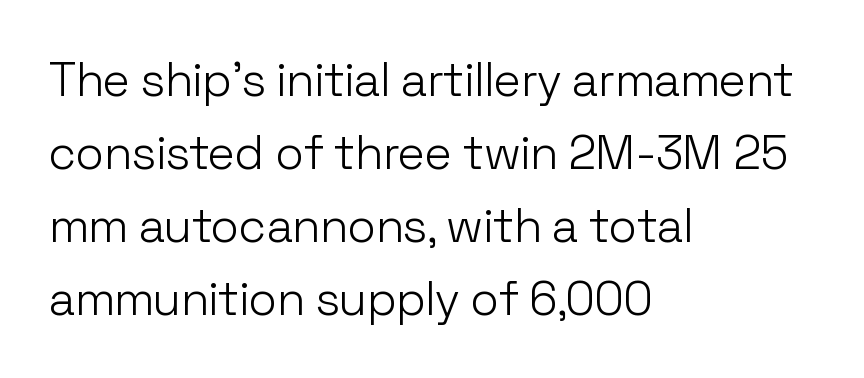
Q: Is the text bold? A: No.
Q: Is the text italic (slanted)? A: No, it is upright.
Q: Is the typeface a serif or a sans-serif typeface? A: Sans-serif.
Q: Is the text underlined? A: No.
Q: How is the paragraph aligned? A: Left-aligned.
Q: Is the spacing between letters normal or unusually wide? A: Normal.
Q: Is the spacing between lines tight, normal or loose? A: Normal.
Q: Width (condensed, normal, or wide)? A: Normal.
Q: Stroke contrast? A: Low.
Q: x-height? A: Medium.
Q: Monospaced? A: No.
